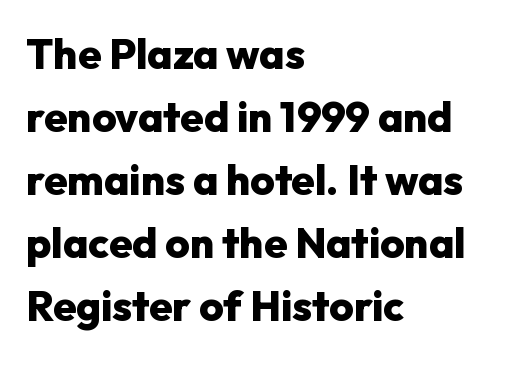
{"serif": "no", "italic": "no", "bold": "yes", "weight": "heavy", "width": "normal", "stroke_contrast": "low", "x_height": "medium", "monospaced": "no", "underline": "no", "align": "left", "line_spacing": "normal", "line_spacing_ratio": 1.5, "letter_spacing": "normal", "letter_spacing_em": 0.0, "glyph_px": 42}
